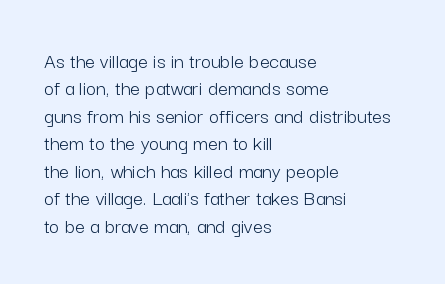
The image shows 22 px text type, upright; set left-aligned, normal line spacing (1.25x), normal letter spacing, not underlined.
